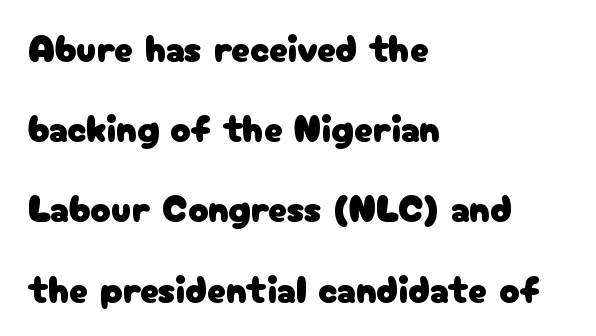
Ordinary non-slanted type is in use. The foot of each line stays bare and open. Spacing verdict: proportional, widths tailored to each character. No feet cap the strokes, marking this as sans-serif type.
